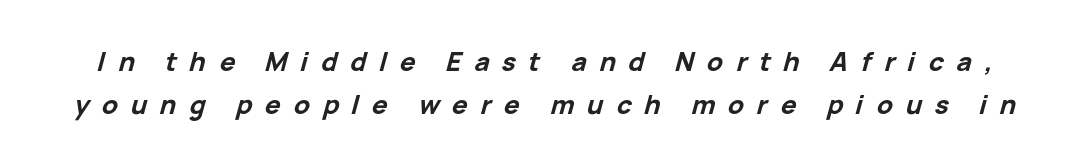
The image shows 26 px bold type, italic (leaning right); set normal line spacing (1.66x), unusually wide letter spacing (+0.49 em), not underlined.
